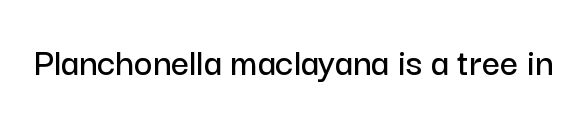
The image shows 40 px sans-serif type, upright; set normal letter spacing, not underlined; low stroke contrast and a medium x-height.
